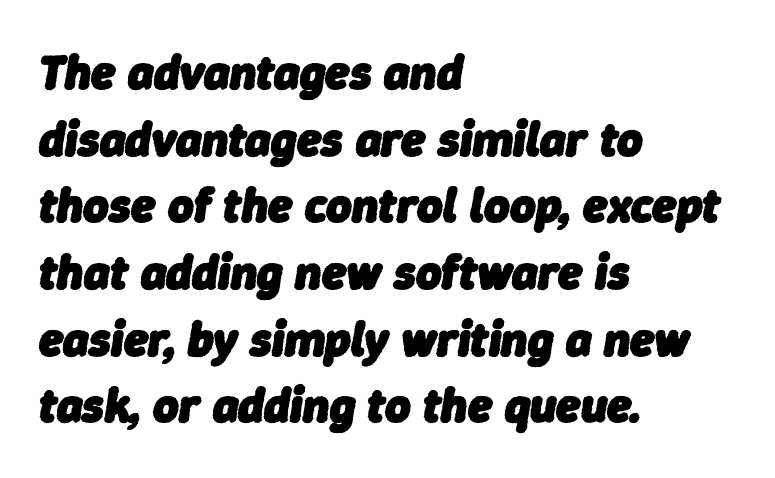
{"italic": "yes", "lean": "right", "slant_degrees": 9, "bold": "yes", "weight": "heavy", "width": "normal", "stroke_contrast": "low", "x_height": "medium", "monospaced": "no", "underline": "no", "align": "left", "line_spacing": "normal", "line_spacing_ratio": 1.36, "letter_spacing": "normal", "letter_spacing_em": 0.0, "glyph_px": 49}
